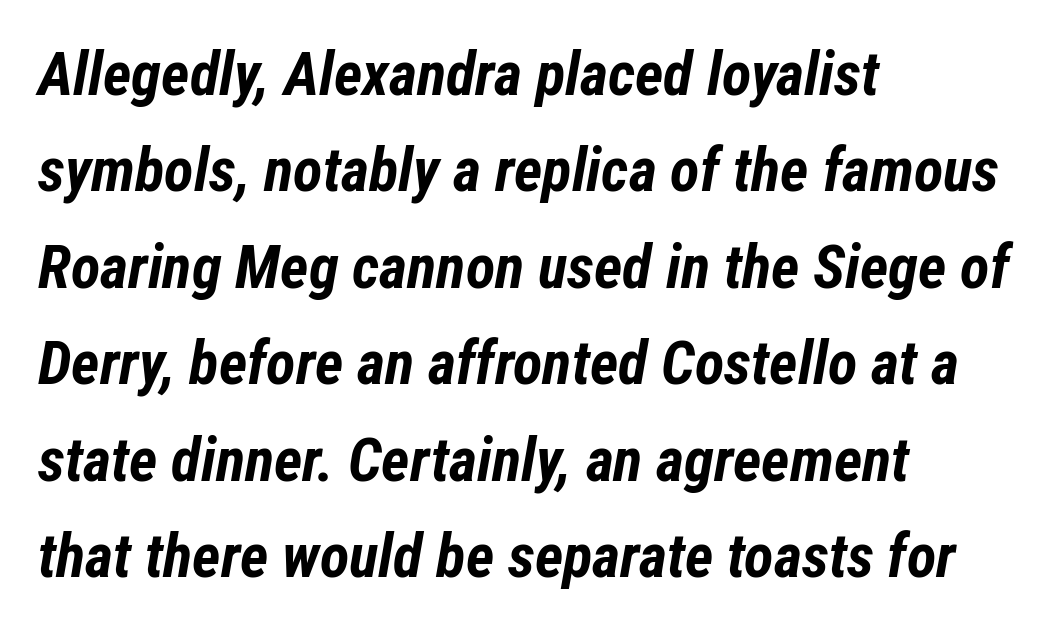
The image shows 61 px bold, condensed type, italic (leaning right); set left-aligned, normal line spacing (1.58x), normal letter spacing, not underlined; low stroke contrast and a medium x-height.
